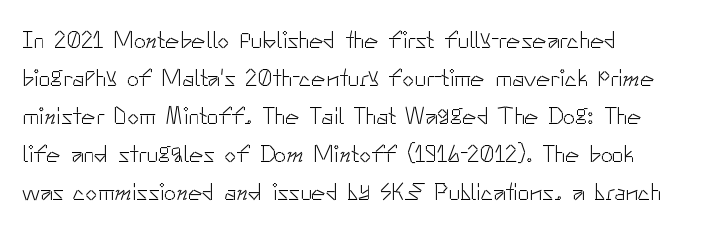
Q: Is the text bold? A: No.
Q: Is the text italic (slanted)? A: No, it is upright.
Q: Is the text underlined? A: No.
Q: How is the paragraph aligned? A: Left-aligned.
Q: Is the spacing between letters normal or unusually wide? A: Normal.
Q: Is the spacing between lines tight, normal or loose? A: Normal.
